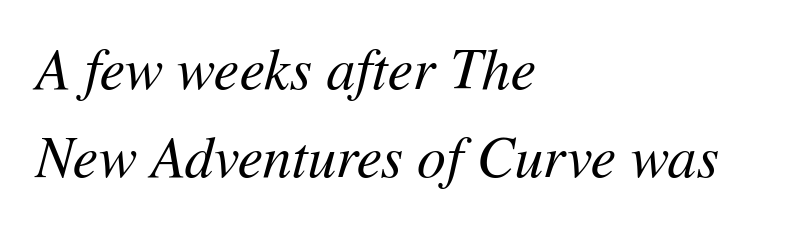
The image shows 57 px regular-weight type, italic (leaning right); set left-aligned, normal line spacing (1.55x), normal letter spacing, not underlined; medium stroke contrast and a medium x-height.
